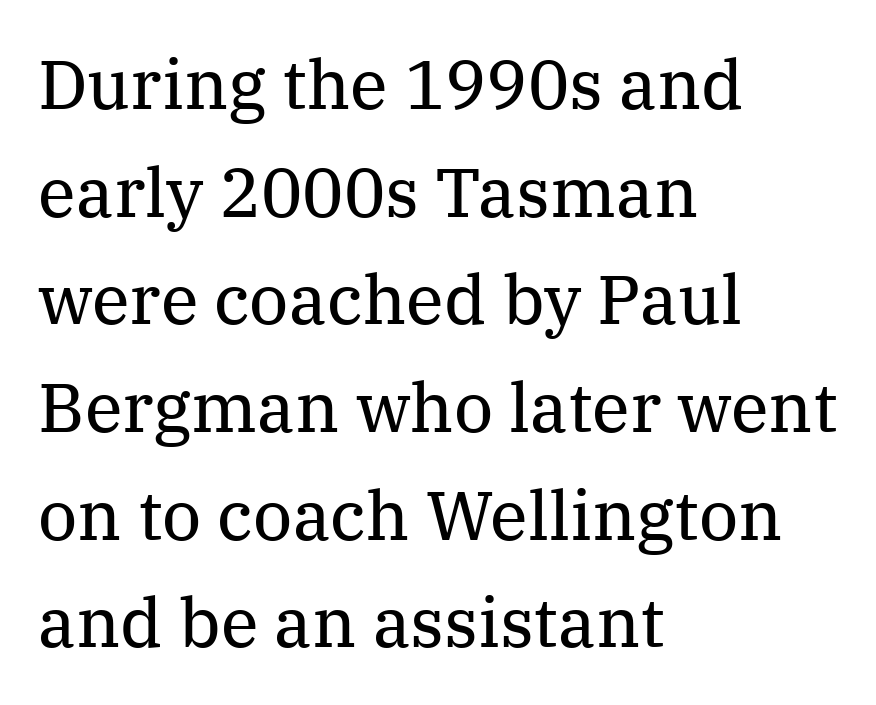
Q: Is the text bold? A: No.
Q: Is the text italic (slanted)? A: No, it is upright.
Q: Is the typeface a serif or a sans-serif typeface? A: Serif.
Q: Is the text underlined? A: No.
Q: How is the paragraph aligned? A: Left-aligned.
Q: Is the spacing between letters normal or unusually wide? A: Normal.
Q: Is the spacing between lines tight, normal or loose? A: Normal.
Q: Width (condensed, normal, or wide)? A: Normal.
Q: Stroke contrast? A: Medium.
Q: x-height? A: Medium.
Q: Monospaced? A: No.
